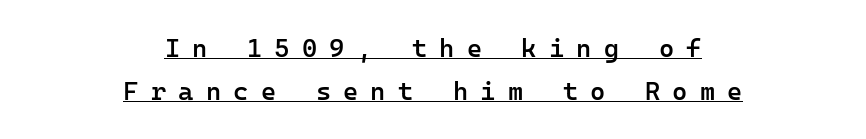
Honestly, the row spacing looks completely unremarkable. Typesetter's note: demi weight, one step under bold. Compared with typical body copy, the letter spacing here is much looser. Neither beginnings nor endings align; midpoints do. The passage shown is underscored from start to finish. In terms of posture, this sample is upright.
